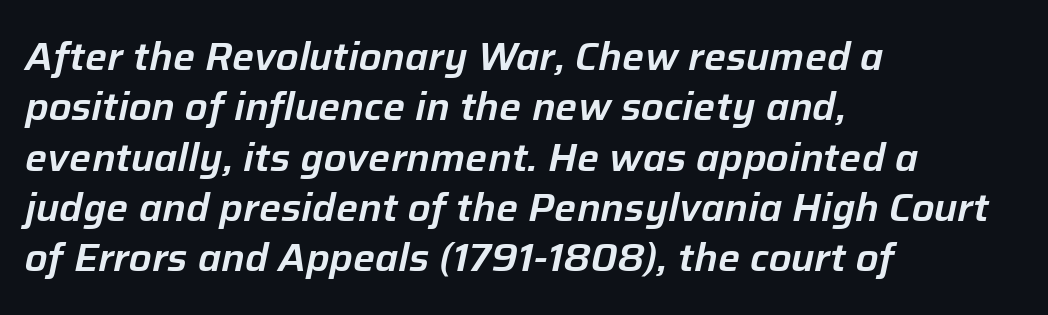
The image shows 39 px text type, italic (leaning right); set left-aligned, normal line spacing (1.29x), normal letter spacing, not underlined; low stroke contrast and a medium x-height.
